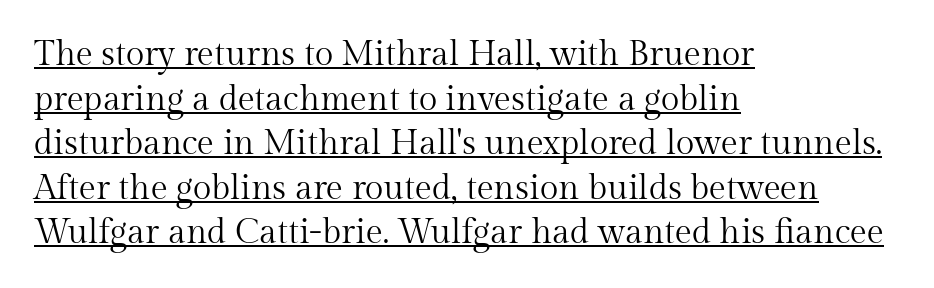
The image shows 34 px regular-weight serif type, upright; set left-aligned, normal line spacing (1.31x), normal letter spacing, underlined; medium stroke contrast and a medium x-height.
